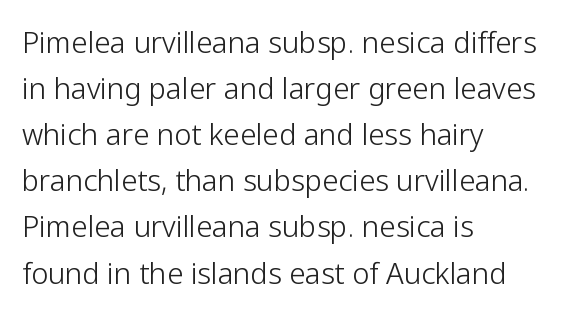
{"serif": "no", "italic": "no", "bold": "no", "weight": "light", "width": "normal", "stroke_contrast": "low", "x_height": "medium", "monospaced": "no", "underline": "no", "align": "left", "line_spacing": "normal", "line_spacing_ratio": 1.59, "letter_spacing": "normal", "letter_spacing_em": 0.0, "glyph_px": 29}
